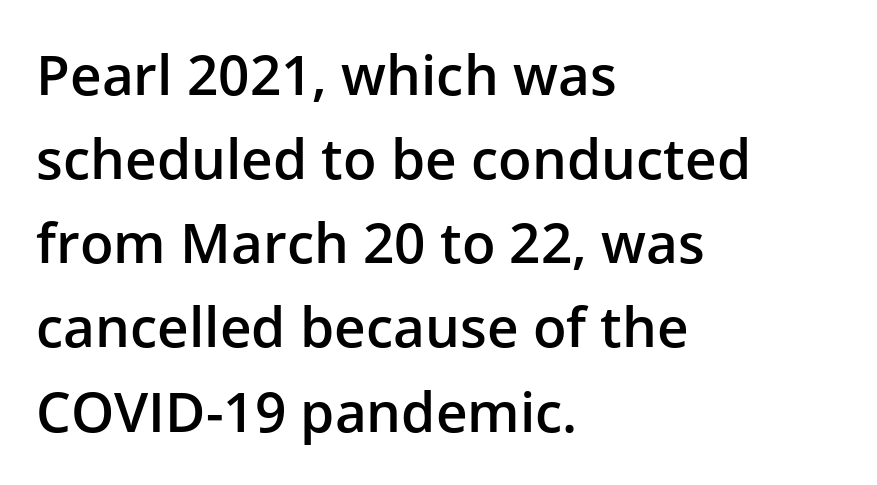
Students, this is semibold: more ink than regular, less than bold. Is there much room between lines? A standard amount, neither cramped nor airy. A typesetter would mark this as roman, not italic. Is this a sans? Yes — the strokes have no serifs. The tracking reads as untouched default to a designer's eye.
